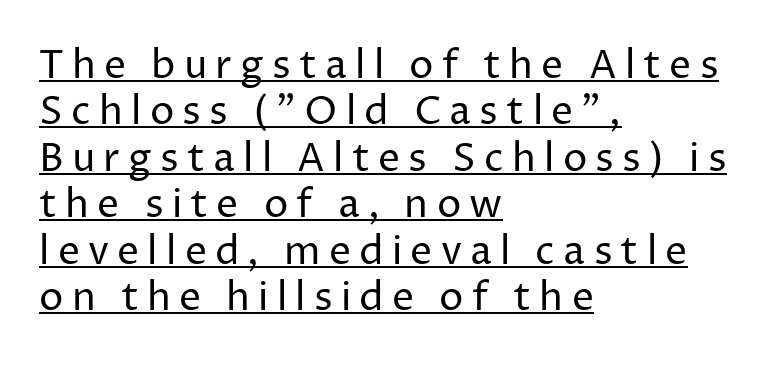
Q: Is the text bold? A: No.
Q: Is the text italic (slanted)? A: No, it is upright.
Q: Is the typeface a serif or a sans-serif typeface? A: Sans-serif.
Q: Is the text underlined? A: Yes.
Q: How is the paragraph aligned? A: Left-aligned.
Q: Is the spacing between letters normal or unusually wide? A: Unusually wide.
Q: Width (condensed, normal, or wide)? A: Normal.
Q: Stroke contrast? A: Low.
Q: x-height? A: Medium.
Q: Monospaced? A: No.
